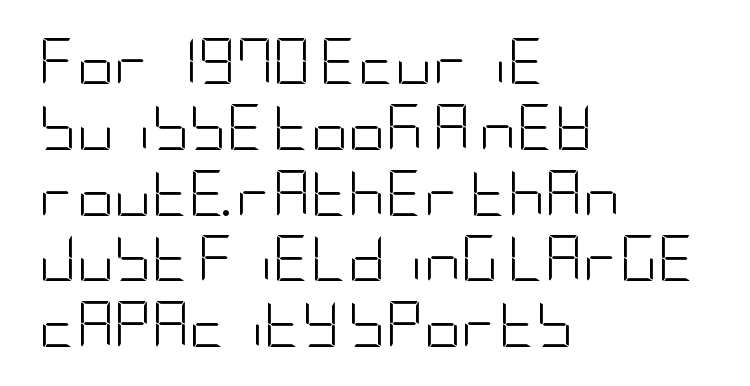
Q: Is the text bold? A: No.
Q: Is the text italic (slanted)? A: No, it is upright.
Q: Is the typeface a serif or a sans-serif typeface? A: Sans-serif.
Q: Is the text underlined? A: No.
Q: How is the paragraph aligned? A: Left-aligned.
Q: Is the spacing between letters normal or unusually wide? A: Normal.
Q: Is the spacing between lines tight, normal or loose? A: Normal.
Q: Width (condensed, normal, or wide)? A: Condensed.
Q: Stroke contrast? A: Low.
Q: x-height? A: Large.
